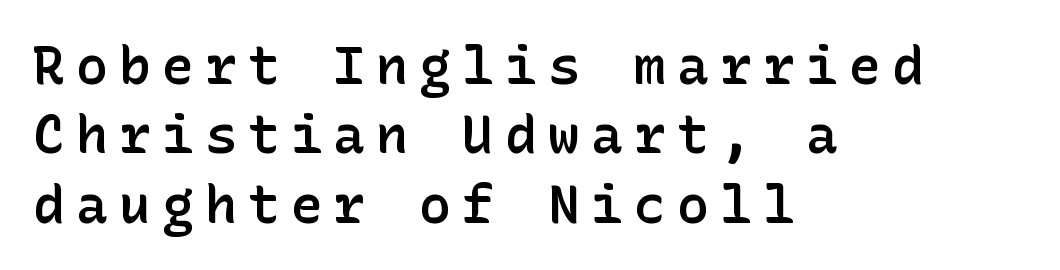
Q: Is the text bold? A: Semi-bold.
Q: Is the text italic (slanted)? A: No, it is upright.
Q: Is the typeface a serif or a sans-serif typeface? A: Sans-serif.
Q: Is the text underlined? A: No.
Q: How is the paragraph aligned? A: Left-aligned.
Q: Is the spacing between letters normal or unusually wide? A: Unusually wide.
Q: Is the spacing between lines tight, normal or loose? A: Normal.
Q: Width (condensed, normal, or wide)? A: Normal.
Q: Stroke contrast? A: Low.
Q: x-height? A: Medium.
